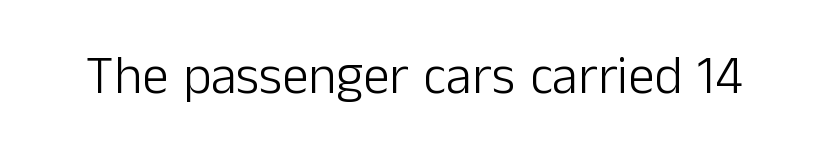
{"serif": "no", "italic": "no", "bold": "no", "weight": "light", "width": "normal", "stroke_contrast": "low", "x_height": "medium", "monospaced": "no", "underline": "no", "letter_spacing": "normal", "letter_spacing_em": 0.0, "glyph_px": 53}
